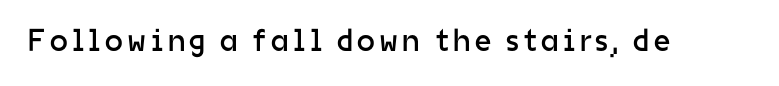
The image shows 32 px regular-weight sans-serif type, upright; set not underlined; low stroke contrast and a medium x-height.
